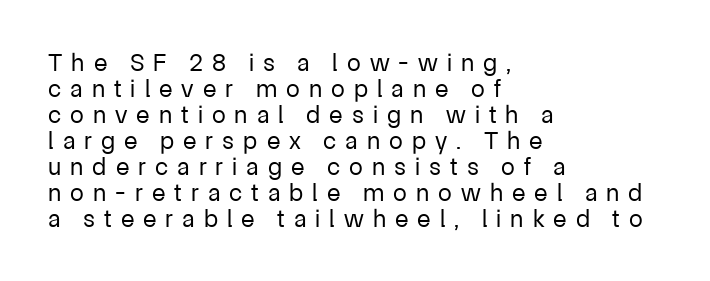
The image shows 25 px text type, upright; set left-aligned, tight line spacing (1.04x), unusually wide letter spacing (+0.36 em), not underlined.
